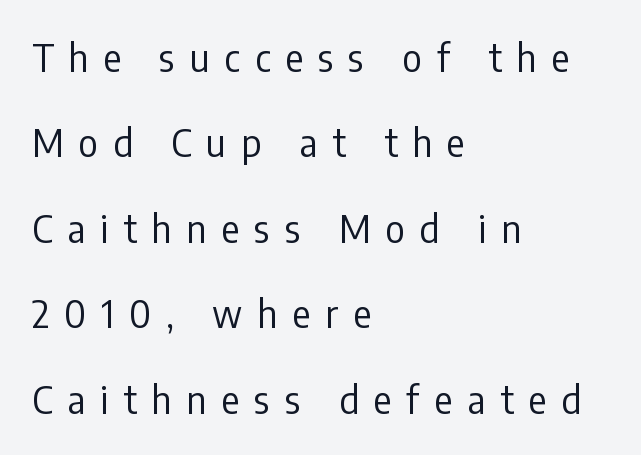
Q: Is the text bold? A: No.
Q: Is the text italic (slanted)? A: No, it is upright.
Q: Is the typeface a serif or a sans-serif typeface? A: Sans-serif.
Q: Is the text underlined? A: No.
Q: How is the paragraph aligned? A: Left-aligned.
Q: Is the spacing between letters normal or unusually wide? A: Unusually wide.
Q: Is the spacing between lines tight, normal or loose? A: Loose.
Q: Width (condensed, normal, or wide)? A: Condensed.
Q: Stroke contrast? A: Low.
Q: x-height? A: Medium.
Q: Monospaced? A: No.
